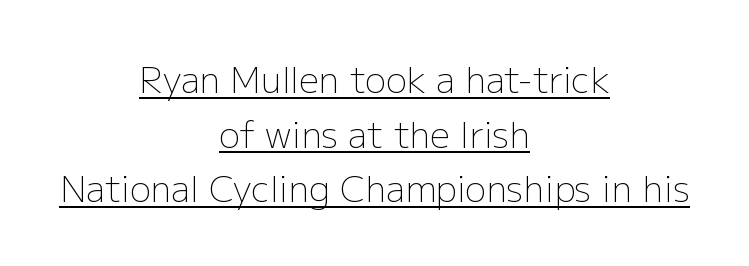
Emphasis is given by a line drawn under the lettering. A typesetter would call this proportional, since set widths differ per character. What's the leading like? Ordinary, nothing unusual. You could call the tracking neutral — neither tight nor loose. I'd call this a sans setting — the letters go barefoot.
